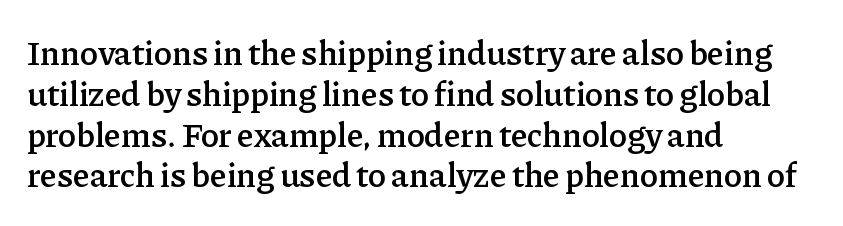
{"serif": "yes", "italic": "no", "bold": "semi", "weight": "semibold", "width": "normal", "stroke_contrast": "low", "x_height": "medium", "monospaced": "no", "underline": "no", "align": "left", "line_spacing_ratio": 1.2, "letter_spacing": "normal", "letter_spacing_em": 0.0, "glyph_px": 34}
